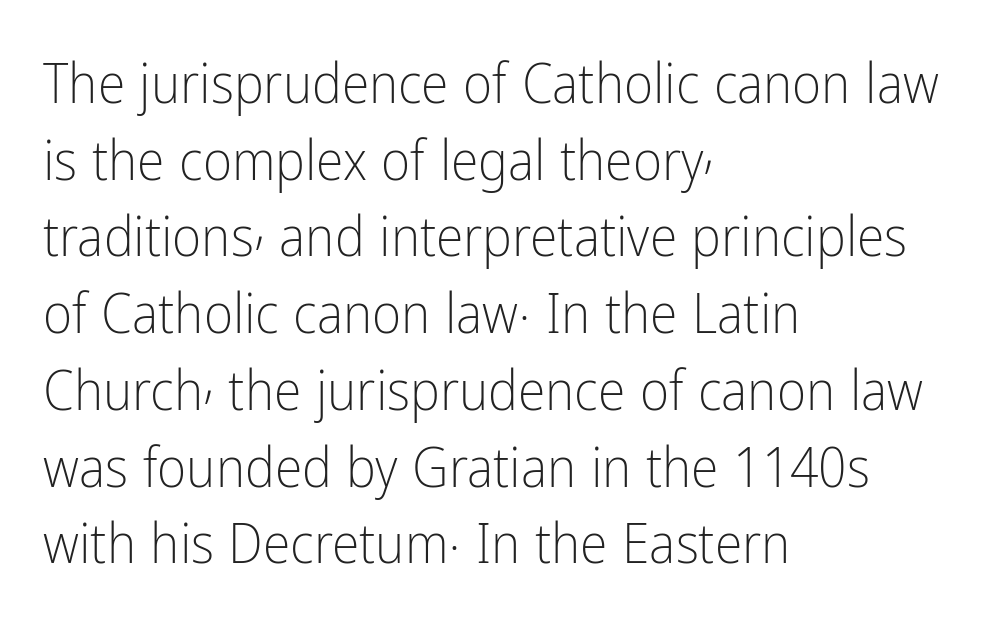
The image shows 56 px light, condensed sans-serif type, upright; set left-aligned, normal line spacing (1.37x), normal letter spacing, not underlined; low stroke contrast and a medium x-height.
